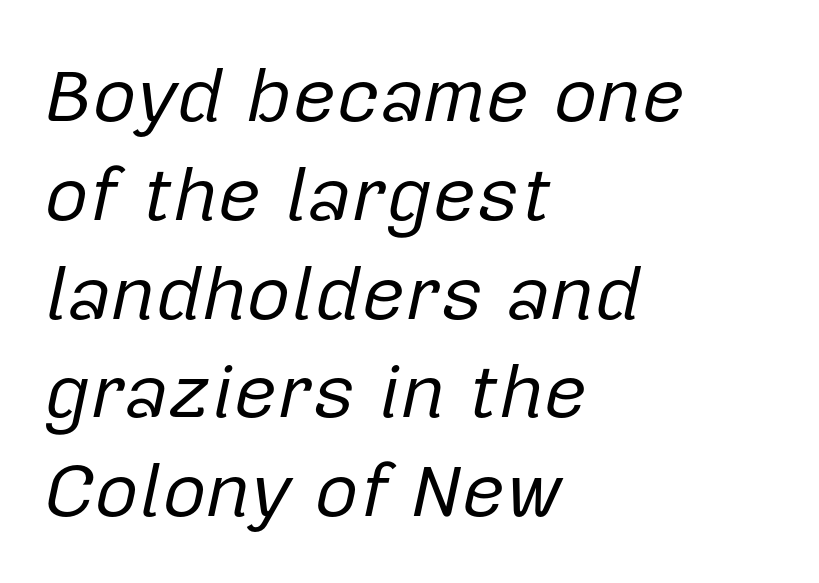
Is the block centered? No — it sits flush against the left margin. Plain, unruled lines of type. Designer's note — italics engaged. This rendering leaves character spacing at its baseline value.
